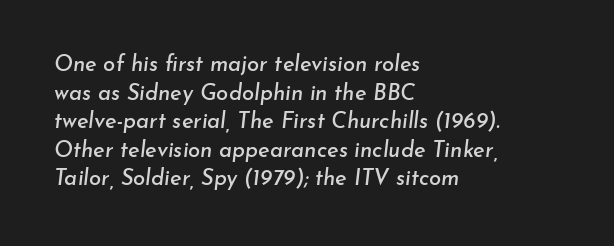
You could call the tracking neutral — neither tight nor loose. The text carries the slant typical of an italic or oblique font. The passage shown stacks its lines at a standard gap. The area under the type is left untouched. The setting favours the left margin, as ordinary paragraphs usually do.
